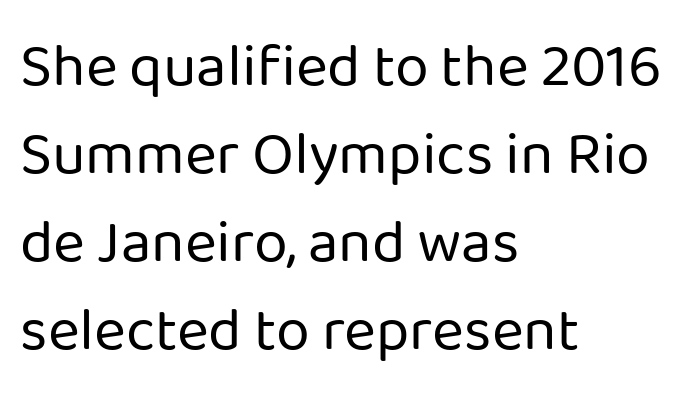
Observe the absence of serifs on each vertical stroke in this sample. Visually the block forms a straight wall on the left and a jagged coastline on the right. No extra tracking has been applied to these lines. Each letter keeps its own natural width here, so spacing adapts to shape. Every character sits straight up, as roman type does. Successive baselines arrive at the customary interval.
